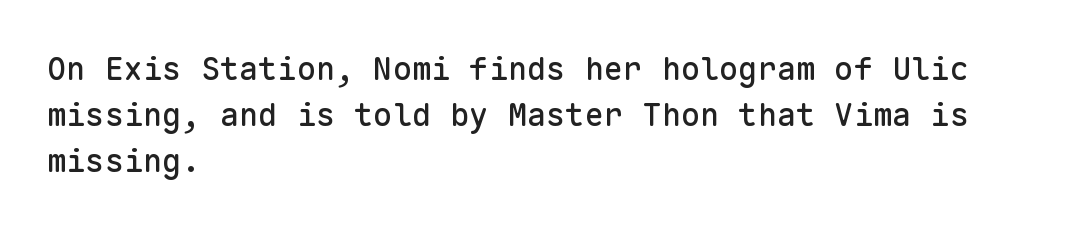
Q: Is the text italic (slanted)? A: No, it is upright.
Q: Is the typeface a serif or a sans-serif typeface? A: Sans-serif.
Q: Is the text underlined? A: No.
Q: How is the paragraph aligned? A: Left-aligned.
Q: Is the spacing between letters normal or unusually wide? A: Normal.
Q: Is the spacing between lines tight, normal or loose? A: Normal.
Q: Width (condensed, normal, or wide)? A: Normal.
Q: Stroke contrast? A: Low.
Q: x-height? A: Medium.
Q: Monospaced? A: Yes.
